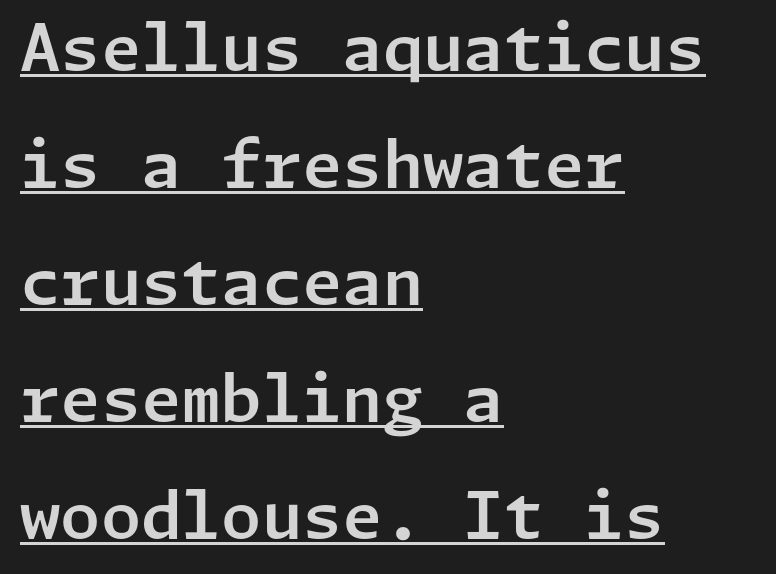
Horizontal alignment here is leftward, the default for most running prose. Posture: upright roman. The letters carry no serifs — their stems end cleanly without finishing strokes. This sample carries an underscore along the baseline area.
